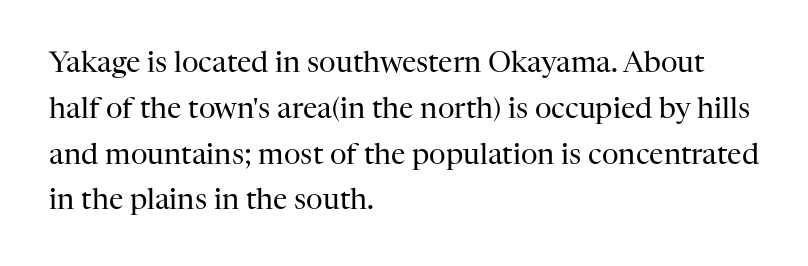
The face used here is seriffed, in the tradition of book romans. Ordinary non-slanted type is in use. These lines stack with their left ends in a neat column. The characters are drawn with everyday or finer stroke widths. Has an underline been added? It has not.
